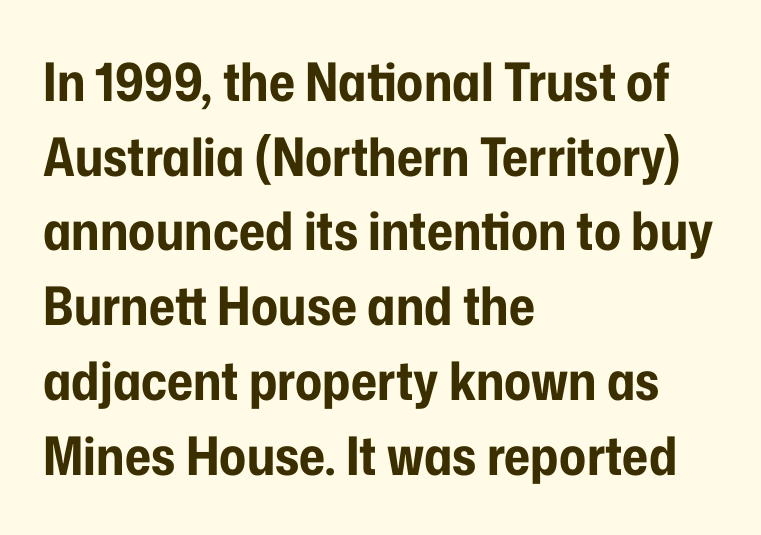
Q: Is the text bold? A: Yes.
Q: Is the text italic (slanted)? A: No, it is upright.
Q: Is the typeface a serif or a sans-serif typeface? A: Sans-serif.
Q: Is the text underlined? A: No.
Q: How is the paragraph aligned? A: Left-aligned.
Q: Is the spacing between letters normal or unusually wide? A: Normal.
Q: Is the spacing between lines tight, normal or loose? A: Normal.
Q: Width (condensed, normal, or wide)? A: Condensed.
Q: Stroke contrast? A: Low.
Q: x-height? A: Medium.
Q: Monospaced? A: No.
